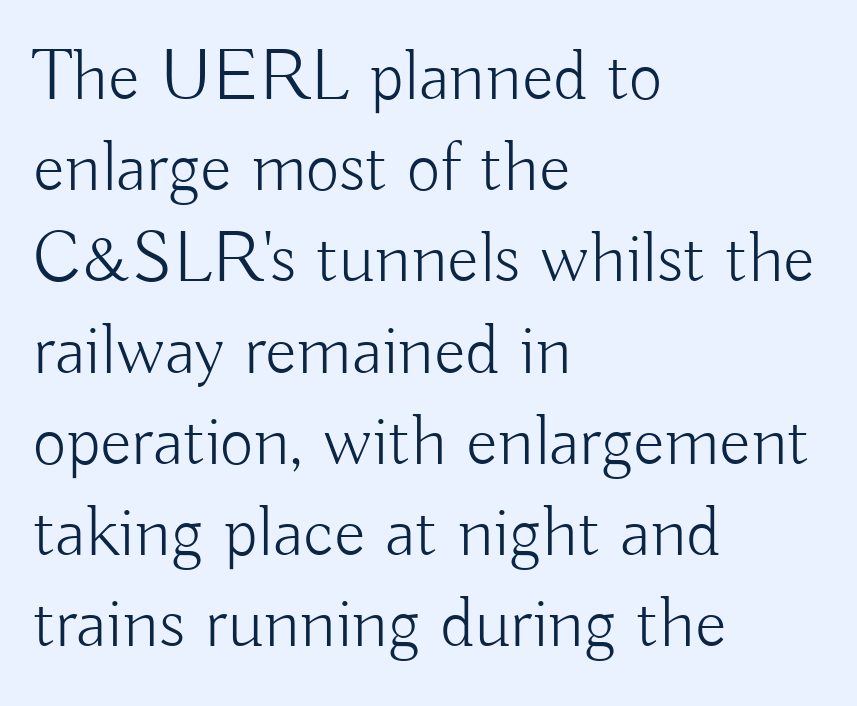
Nope, not italic — everything's standing straight. A light-to-regular cut is what we see here. Here the designer chose a conventional face with non-uniform glyph widths. Just letters on the line, the space beneath them empty. This rendering uses left alignment, leaving the right contour irregular. Grotesque or geometric, the face here clearly has no serifs.
